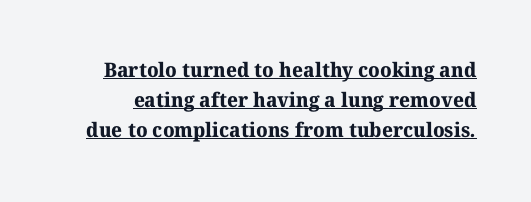
The image shows 20 px bold type; set normal line spacing (1.5x), normal letter spacing, underlined.
